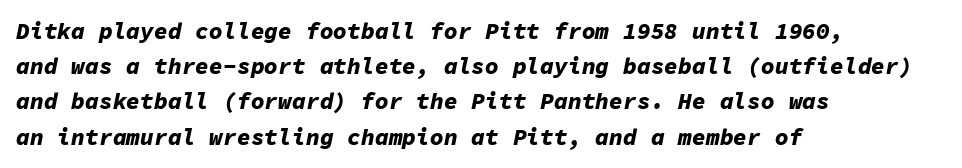
Q: Is the text bold? A: Yes.
Q: Is the text italic (slanted)? A: Yes, it leans right by about 11 degrees.
Q: Is the text underlined? A: No.
Q: How is the paragraph aligned? A: Left-aligned.
Q: Is the spacing between letters normal or unusually wide? A: Normal.
Q: Is the spacing between lines tight, normal or loose? A: Normal.
